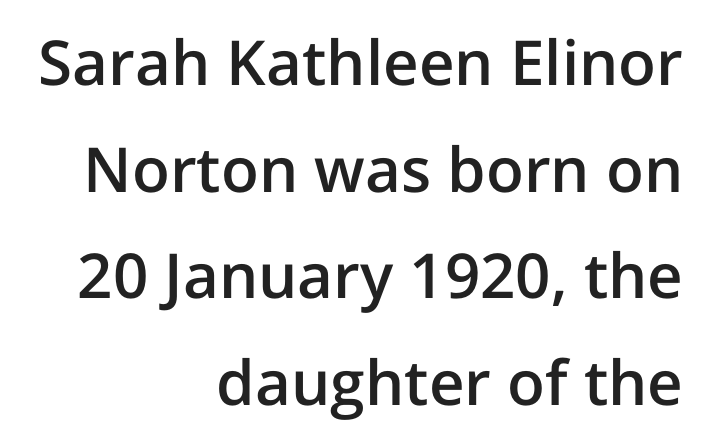
The image shows 62 px semibold sans-serif type, upright; set right-aligned, line spacing 1.72x, normal letter spacing, not underlined; low stroke contrast and a medium x-height.
